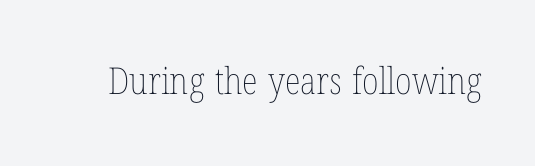
Q: Is the text bold? A: No.
Q: Is the text italic (slanted)? A: No, it is upright.
Q: Is the text underlined? A: No.
Q: Is the spacing between letters normal or unusually wide? A: Normal.
Q: Width (condensed, normal, or wide)? A: Condensed.
Q: Stroke contrast? A: Low.
Q: x-height? A: Medium.
Q: Monospaced? A: No.
